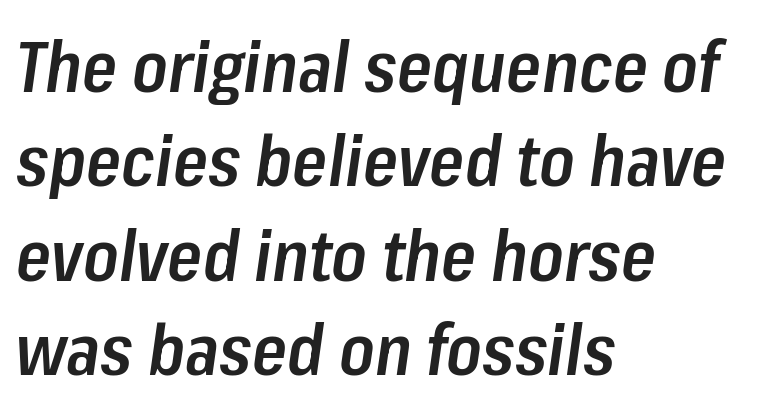
Q: Is the text bold? A: Semi-bold.
Q: Is the text italic (slanted)? A: Yes, it leans right by about 8 degrees.
Q: Is the text underlined? A: No.
Q: How is the paragraph aligned? A: Left-aligned.
Q: Is the spacing between letters normal or unusually wide? A: Normal.
Q: Is the spacing between lines tight, normal or loose? A: Normal.
Q: Width (condensed, normal, or wide)? A: Condensed.
Q: Stroke contrast? A: Low.
Q: x-height? A: Medium.
Q: Monospaced? A: No.
